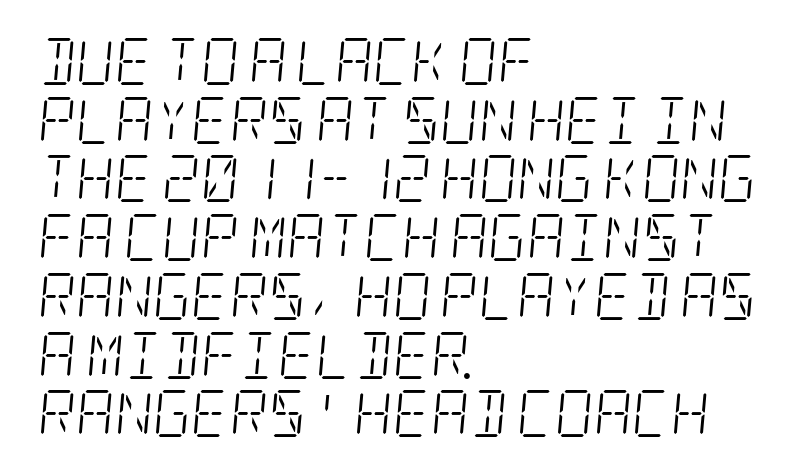
{"serif": "yes", "italic": "yes", "lean": "right", "slant_degrees": 5, "bold": "no", "weight": "light", "width": "condensed", "stroke_contrast": "low", "x_height": "large", "underline": "no", "align": "left", "line_spacing": "normal", "line_spacing_ratio": 1.25, "letter_spacing": "normal", "letter_spacing_em": 0.0, "glyph_px": 47}
